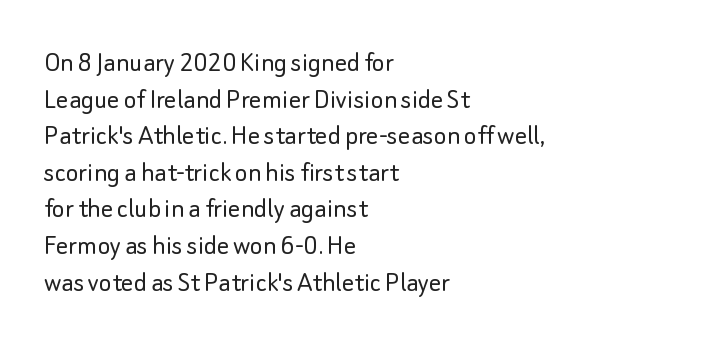
Q: Is the text bold? A: No.
Q: Is the text italic (slanted)? A: No, it is upright.
Q: Is the typeface a serif or a sans-serif typeface? A: Sans-serif.
Q: Is the text underlined? A: No.
Q: How is the paragraph aligned? A: Left-aligned.
Q: Is the spacing between letters normal or unusually wide? A: Normal.
Q: Width (condensed, normal, or wide)? A: Normal.
Q: Stroke contrast? A: Low.
Q: x-height? A: Small.
Q: Monospaced? A: No.
